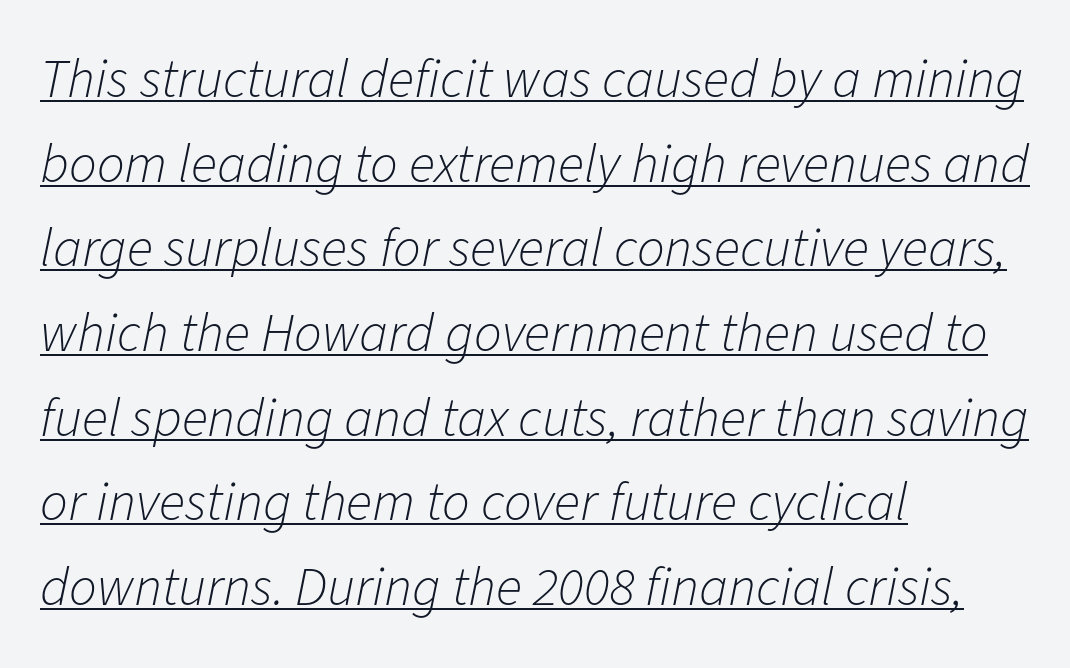
The image shows 55 px light type, italic (leaning right); set left-aligned, normal line spacing (1.54x), normal letter spacing, underlined; low stroke contrast and a medium x-height.
